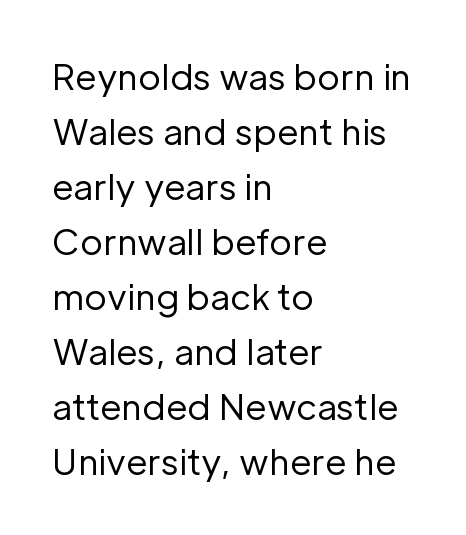
Is this a fixed-width face? No — the glyphs have proportional, varying widths. The ragged edge is on the right, which tells us the setting is flush left. This reads as an unemphasized weight, regular at the heaviest. The typeface chosen for these lines omits serifs.
